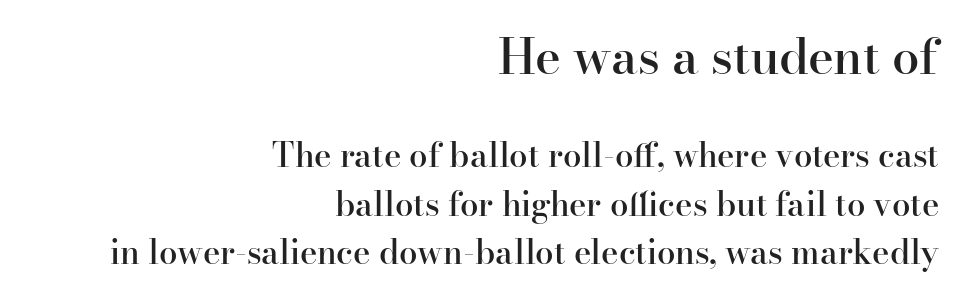
The image shows 49 px semibold serif type, upright; set right-aligned, normal line spacing (1.47x), normal letter spacing, not underlined; the first (top) block is 1.48x larger; high stroke contrast and a small x-height.
